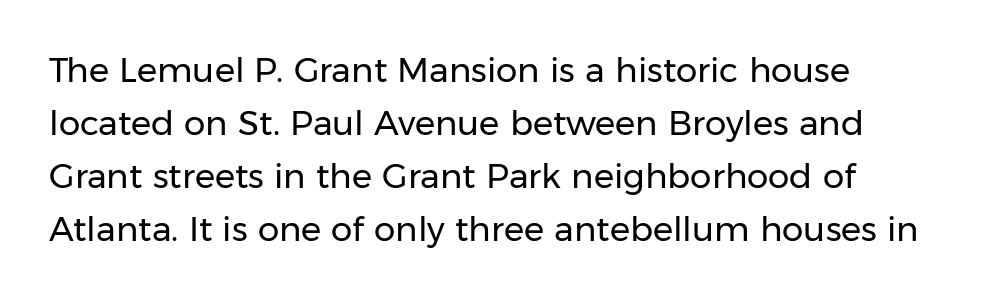
{"serif": "no", "italic": "no", "bold": "no", "weight": "regular", "width": "normal", "stroke_contrast": "low", "x_height": "medium", "monospaced": "no", "underline": "no", "align": "left", "line_spacing": "normal", "line_spacing_ratio": 1.56, "letter_spacing": "normal", "letter_spacing_em": 0.0, "glyph_px": 34}
